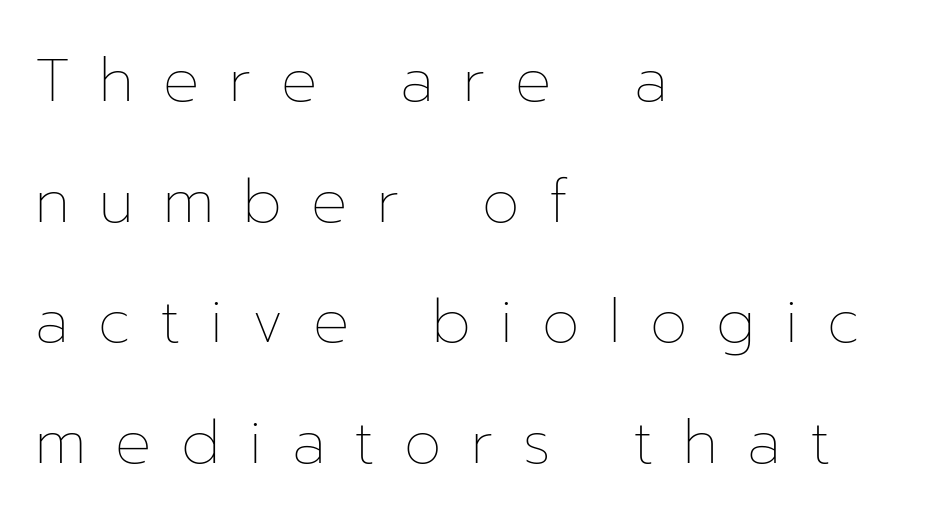
Short note: letters widely spaced. Designer's note — italics off, roman on. The leading is generous, giving the passage an open texture. Letters have the restrained weight of plain body copy at most. The compositor pushed each line to the left boundary.
